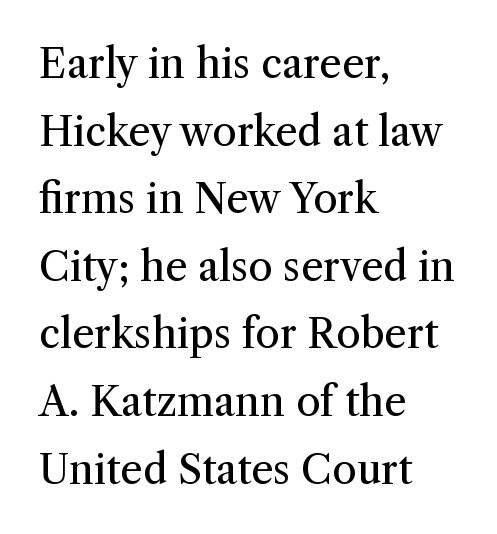
{"serif": "yes", "italic": "no", "bold": "no", "weight": "regular", "width": "normal", "stroke_contrast": "medium", "x_height": "medium", "monospaced": "no", "underline": "no", "align": "left", "line_spacing": "normal", "line_spacing_ratio": 1.69, "letter_spacing": "normal", "letter_spacing_em": 0.0, "glyph_px": 40}
